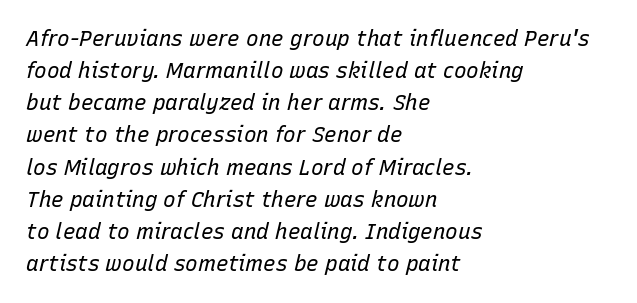
The image shows 21 px text type, italic (leaning right); set left-aligned, normal line spacing (1.53x), normal letter spacing, not underlined.
